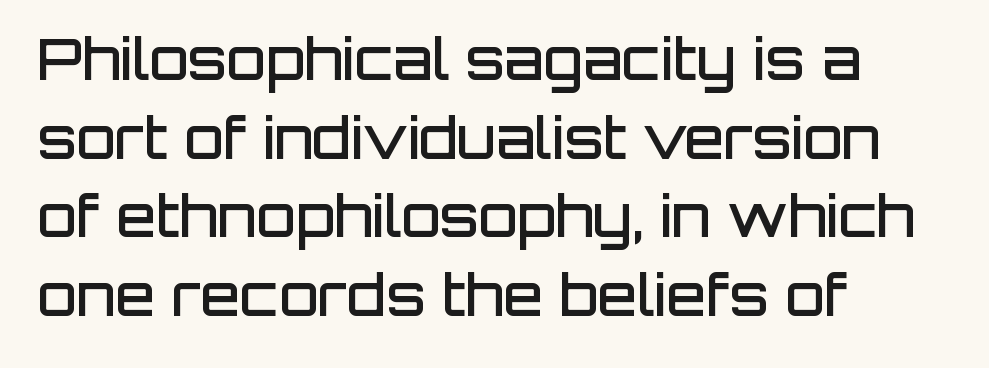
The image shows 57 px semibold sans-serif type, upright; set left-aligned, normal line spacing (1.38x), normal letter spacing, not underlined; low stroke contrast and a large x-height.
